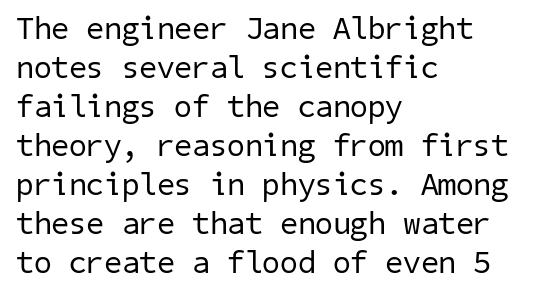
The image shows 32 px regular-weight sans-serif type; set left-aligned, line spacing 1.22x, normal letter spacing, not underlined; low stroke contrast and a medium x-height.
